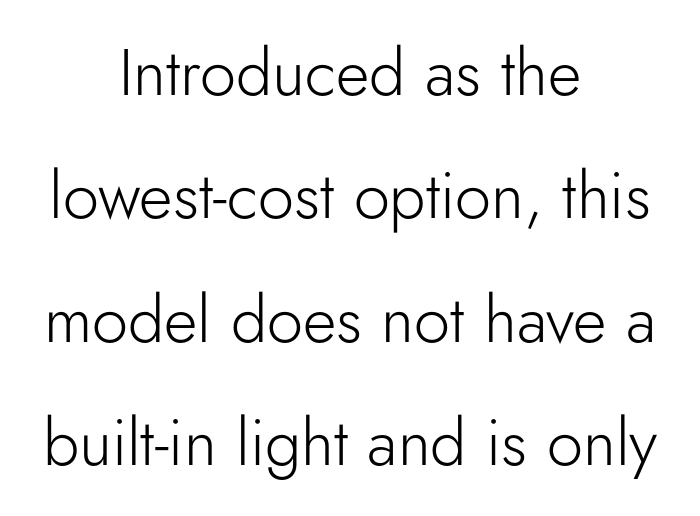
{"serif": "no", "italic": "no", "bold": "no", "weight": "light", "width": "normal", "stroke_contrast": "low", "x_height": "small", "monospaced": "no", "underline": "no", "align": "center", "line_spacing": "loose", "line_spacing_ratio": 1.9, "letter_spacing": "normal", "letter_spacing_em": 0.0, "glyph_px": 65}
